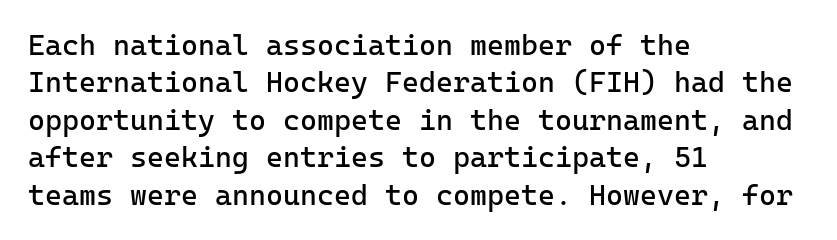
The image shows 29 px regular-weight sans-serif type, upright; set left-aligned, normal line spacing (1.29x), normal letter spacing, not underlined; low stroke contrast and a medium x-height.
